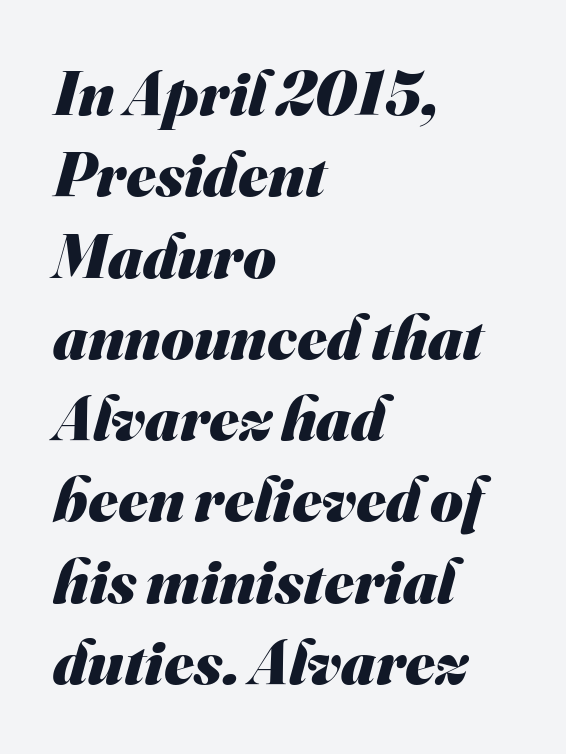
The rag falls on the right side of this text block. Decoration check: the copy has no underline. Serifs: no, the terminals of the letterforms are clean. In terms of leading, this rendering sits right in the middle. Look at the stroke-to-counter ratio: heavy, a bold.
